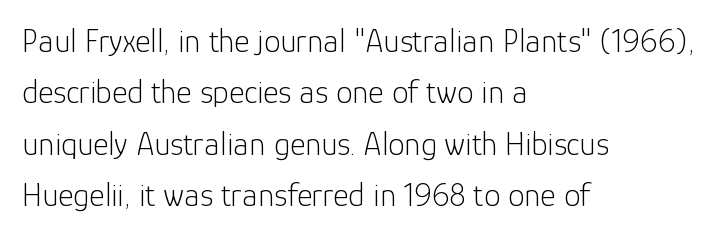
{"serif": "no", "italic": "no", "bold": "no", "weight": "light", "width": "normal", "stroke_contrast": "low", "x_height": "medium", "monospaced": "no", "underline": "no", "align": "left", "line_spacing": "normal", "line_spacing_ratio": 1.56, "letter_spacing": "normal", "letter_spacing_em": 0.0, "glyph_px": 33}
